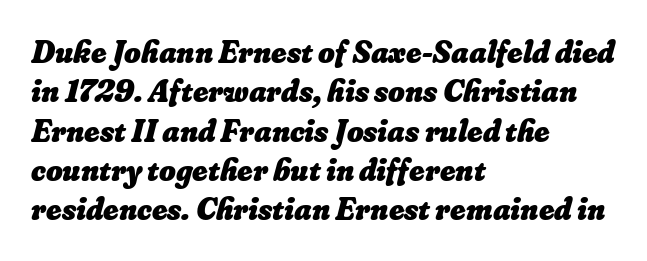
Set as a true bold cut, around the 700 mark. Every row of glyphs begins at an identical x-position on the left. You could not count columns in this text — the font is proportionally spaced. Nothing unusual about the tracking: characters are spaced as the font intends. Underlining? Definitely not there.
